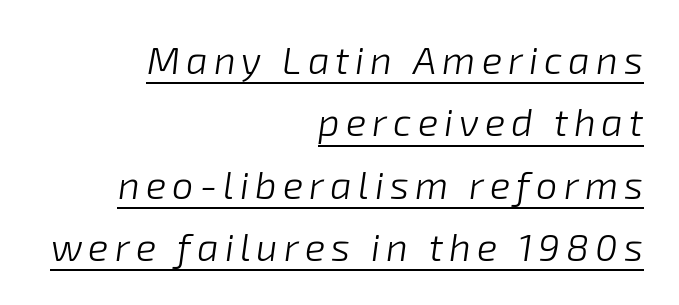
The image shows 38 px light type, italic (leaning right); set right-aligned, normal line spacing (1.64x), underlined; low stroke contrast and a medium x-height.
